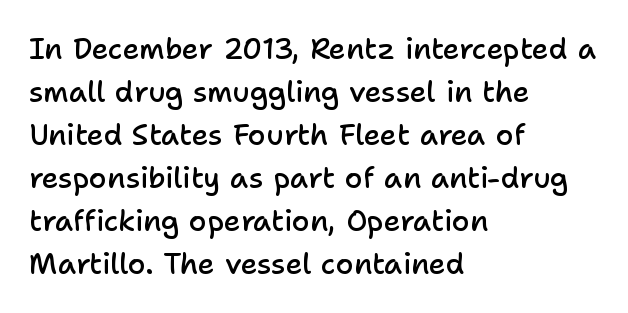
Anything drawn beneath the words? Only blank space. Serifs: no, the terminals of the letterforms are clean. These lines were composed using upright roman letters. Vertical spacing — default. The face used here is a semibold: visibly heavier than regular, lighter than bold.
